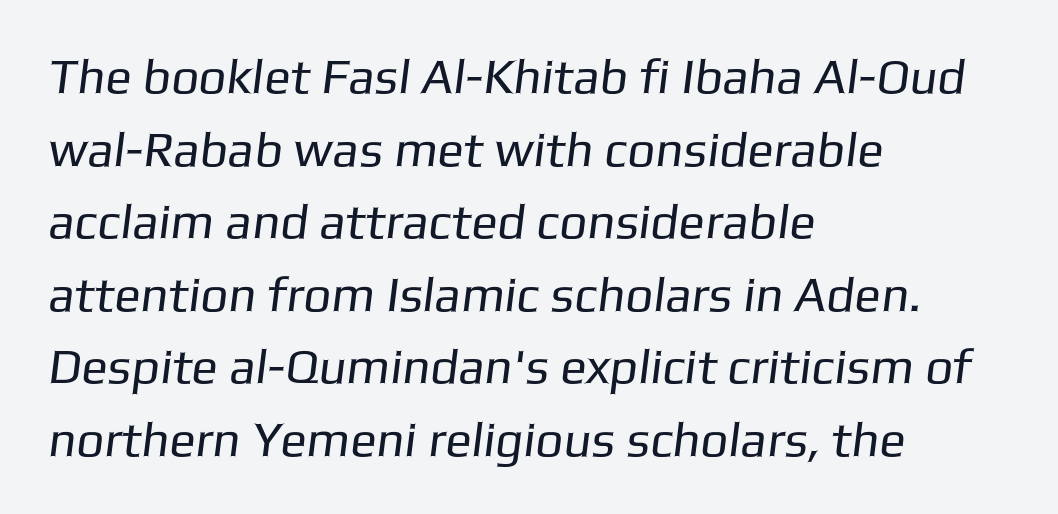
The image shows 49 px regular-weight sans-serif type; set left-aligned, normal line spacing (1.48x), normal letter spacing, not underlined; low stroke contrast and a medium x-height.
